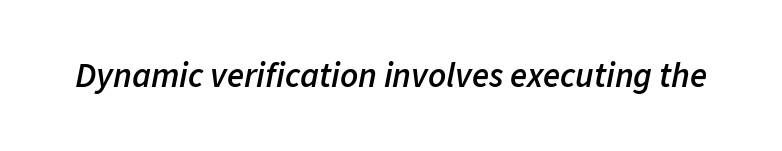
Slightly chunky letters — semibold, I'd say, not full bold. Italic? Definitely — the glyphs are oblique. Note the varied advance widths — an 'i' is clearly narrower than an 'm'. Nothing unusual about the tracking: characters are spaced as the font intends. Has an underline been added? It has not.
